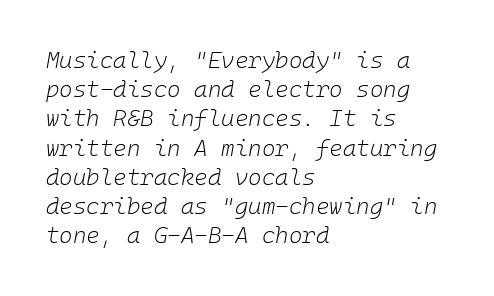
The image shows 23 px text type, italic (leaning right); set left-aligned, normal line spacing (1.27x), normal letter spacing, not underlined.
